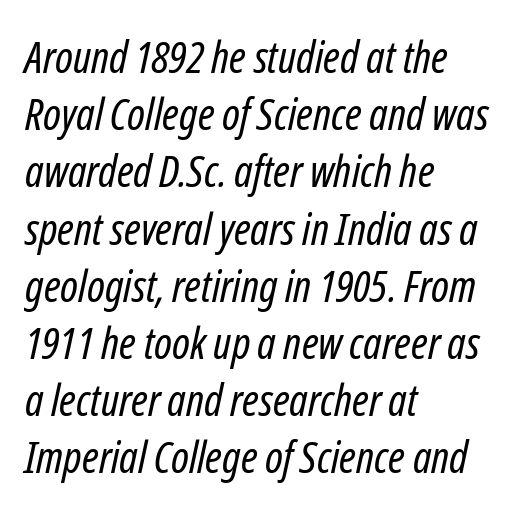
{"italic": "yes", "lean": "right", "slant_degrees": 12, "bold": "no", "weight": "regular", "width": "condensed", "stroke_contrast": "low", "x_height": "medium", "monospaced": "no", "underline": "no", "align": "left", "line_spacing": "normal", "line_spacing_ratio": 1.3, "letter_spacing": "normal", "letter_spacing_em": 0.0, "glyph_px": 44}
